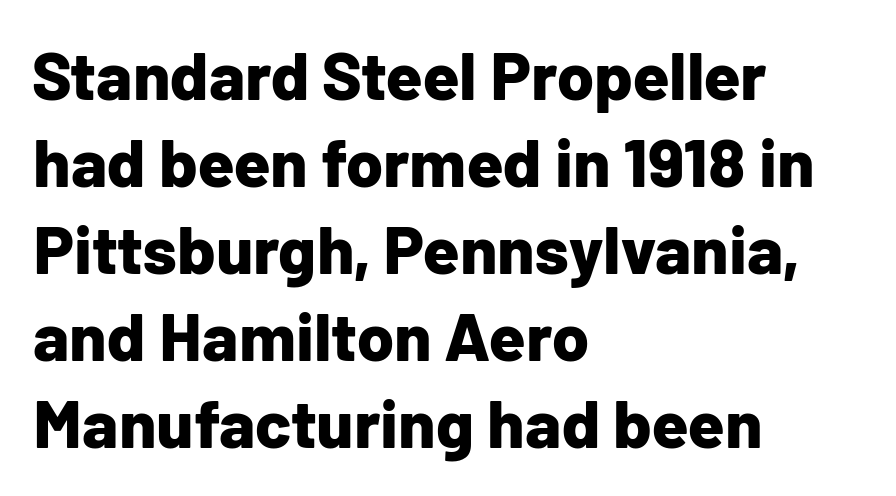
The image shows 67 px bold sans-serif type, upright; set left-aligned, normal line spacing (1.3x), normal letter spacing, not underlined; low stroke contrast and a medium x-height.
